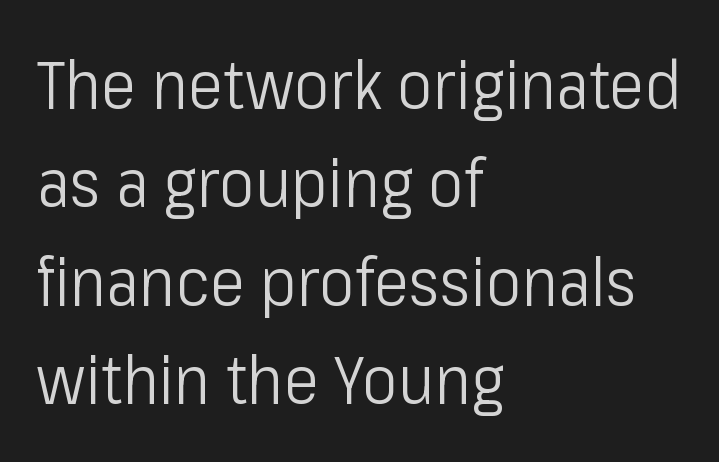
The image shows 67 px light, condensed sans-serif type, upright; set left-aligned, normal line spacing (1.47x), normal letter spacing, not underlined; low stroke contrast and a medium x-height.
